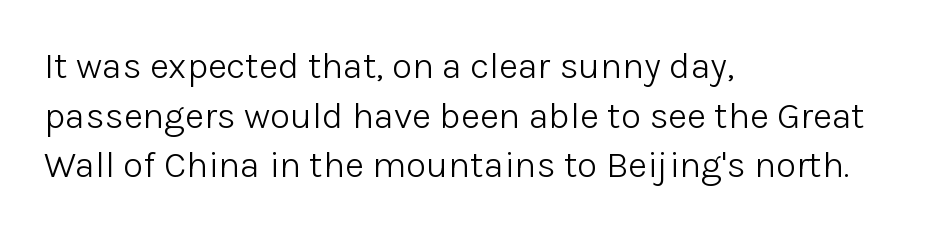
Q: Is the text bold? A: No.
Q: Is the text italic (slanted)? A: No, it is upright.
Q: Is the typeface a serif or a sans-serif typeface? A: Sans-serif.
Q: Is the text underlined? A: No.
Q: How is the paragraph aligned? A: Left-aligned.
Q: Is the spacing between letters normal or unusually wide? A: Normal.
Q: Is the spacing between lines tight, normal or loose? A: Normal.
Q: Width (condensed, normal, or wide)? A: Normal.
Q: Stroke contrast? A: Low.
Q: x-height? A: Medium.
Q: Monospaced? A: No.
